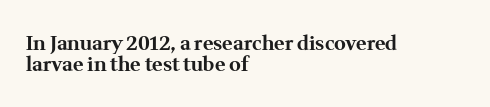
{"italic": "no", "bold": "yes", "underline": "no", "align": "left", "line_spacing": "tight", "line_spacing_ratio": 1.06, "letter_spacing": "normal", "letter_spacing_em": 0.0, "glyph_px": 20}
